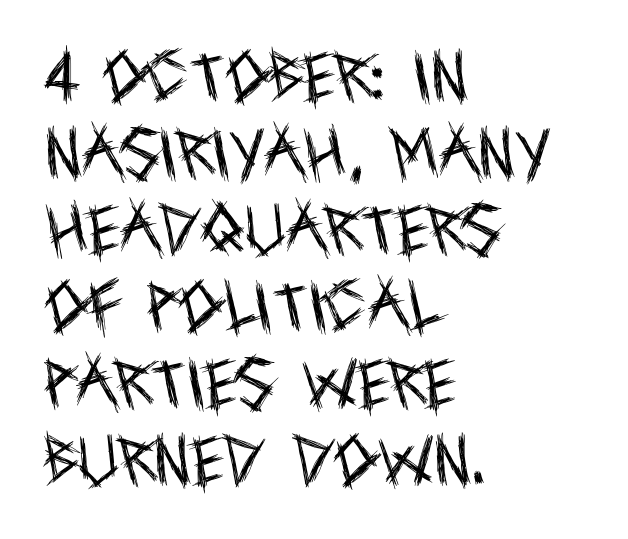
A clean baseline with only descenders dipping below it. These lines are composed in type without serifs. Does the copy run flush right? No — it runs flush left. Unlike italic type, these characters show no tilt at all.
